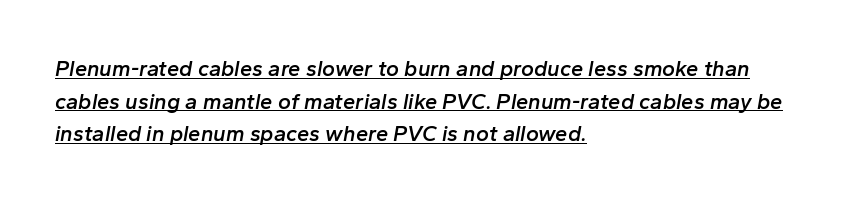
Q: Is the text bold? A: Semi-bold.
Q: Is the text italic (slanted)? A: Yes, it leans right by about 10 degrees.
Q: Is the text underlined? A: Yes.
Q: How is the paragraph aligned? A: Left-aligned.
Q: Is the spacing between letters normal or unusually wide? A: Normal.
Q: Is the spacing between lines tight, normal or loose? A: Normal.
